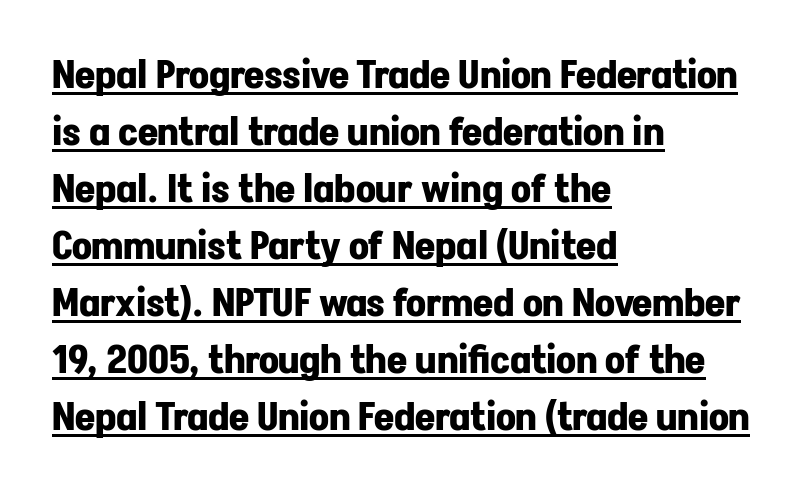
{"serif": "no", "italic": "no", "bold": "yes", "weight": "bold", "width": "normal", "stroke_contrast": "low", "x_height": "medium", "monospaced": "no", "underline": "yes", "align": "left", "line_spacing": "normal", "line_spacing_ratio": 1.46, "letter_spacing": "normal", "letter_spacing_em": 0.0, "glyph_px": 39}
